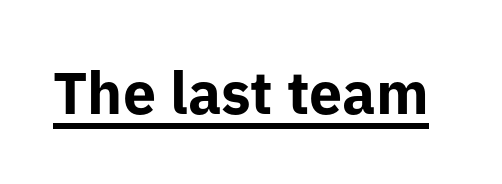
The image shows 59 px bold sans-serif type, upright; set normal letter spacing, underlined; low stroke contrast and a medium x-height.
